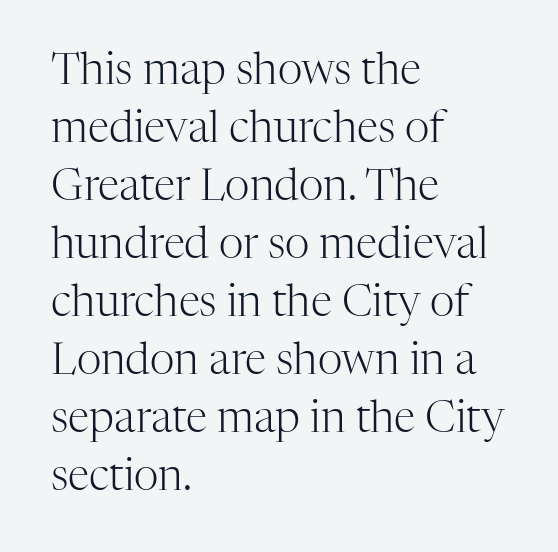
{"serif": "yes", "italic": "no", "bold": "no", "weight": "light", "width": "normal", "stroke_contrast": "high", "x_height": "medium", "monospaced": "no", "underline": "no", "align": "left", "line_spacing": "normal", "line_spacing_ratio": 1.35, "letter_spacing": "normal", "letter_spacing_em": 0.0, "glyph_px": 43}
